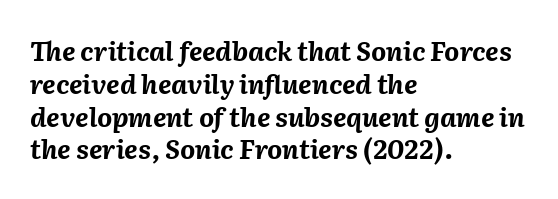
Compared with typical paragraphs, the rows here are spaced about the same. The letters sit at their default tracking, neither squeezed nor spread. No word sits above an underline. This sample uses an oblique cut, with every glyph tilted off the vertical. What weight is shown? A full bold with thick strokes. If you drew a ruler down the left edge, every line would touch it.
